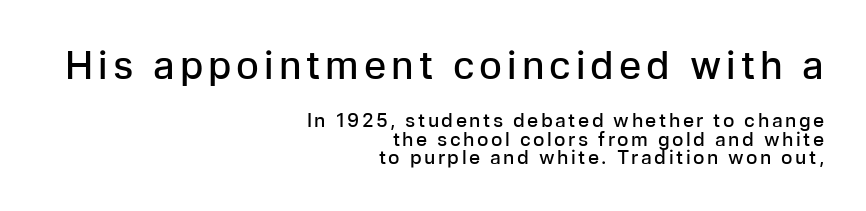
Q: Is the text bold? A: Semi-bold.
Q: Is the text italic (slanted)? A: No, it is upright.
Q: Is the typeface a serif or a sans-serif typeface? A: Sans-serif.
Q: Is the text underlined? A: No.
Q: How is the paragraph aligned? A: Right-aligned.
Q: Is the spacing between lines tight, normal or loose? A: Tight.
Q: Which block of text is set in a larger size, the first (top) or the second (bottom)? A: The first (top) one.
Q: Width (condensed, normal, or wide)? A: Normal.
Q: Stroke contrast? A: Low.
Q: x-height? A: Medium.
Q: Monospaced? A: No.
